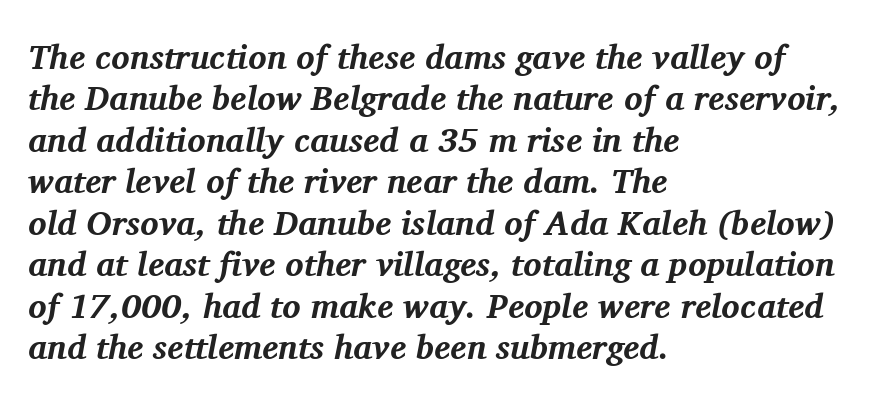
Q: Is the text bold? A: Yes.
Q: Is the text italic (slanted)? A: Yes, it leans right by about 11 degrees.
Q: Is the typeface a serif or a sans-serif typeface? A: Serif.
Q: Is the text underlined? A: No.
Q: How is the paragraph aligned? A: Left-aligned.
Q: Is the spacing between letters normal or unusually wide? A: Normal.
Q: Width (condensed, normal, or wide)? A: Normal.
Q: Stroke contrast? A: Medium.
Q: x-height? A: Medium.
Q: Monospaced? A: No.
